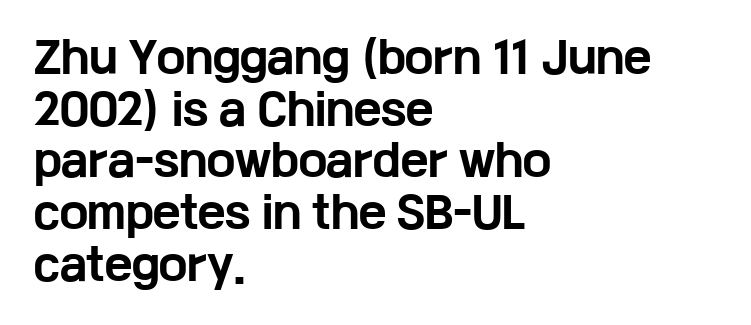
{"serif": "no", "italic": "no", "bold": "yes", "weight": "bold", "width": "wide", "stroke_contrast": "low", "x_height": "medium", "monospaced": "no", "underline": "no", "align": "left", "line_spacing_ratio": 1.23, "letter_spacing": "normal", "letter_spacing_em": 0.0, "glyph_px": 42}
